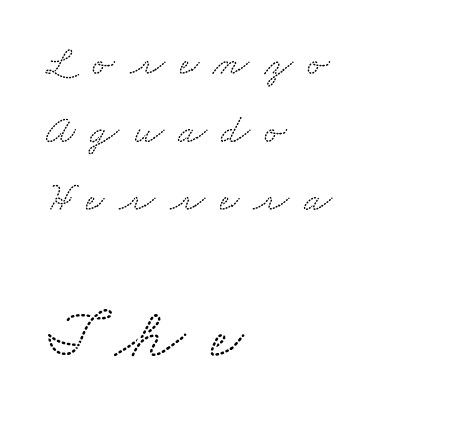
The passage is arranged the way most books set body copy — flush left. Is this a sans? No — the strokes have serifs. What stands out about the letter spacing? Its width — letters are far apart. Of the two passages, the one underneath uses the larger point size. The zone under the glyphs is completely vacant.
